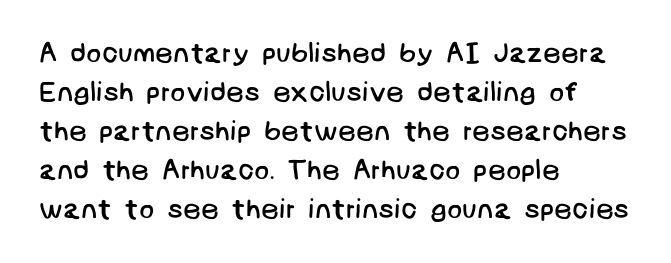
Q: Is the text bold? A: No.
Q: Is the typeface a serif or a sans-serif typeface? A: Sans-serif.
Q: Is the text underlined? A: No.
Q: How is the paragraph aligned? A: Left-aligned.
Q: Is the spacing between letters normal or unusually wide? A: Normal.
Q: Is the spacing between lines tight, normal or loose? A: Normal.
Q: Width (condensed, normal, or wide)? A: Normal.
Q: Stroke contrast? A: Low.
Q: x-height? A: Large.
